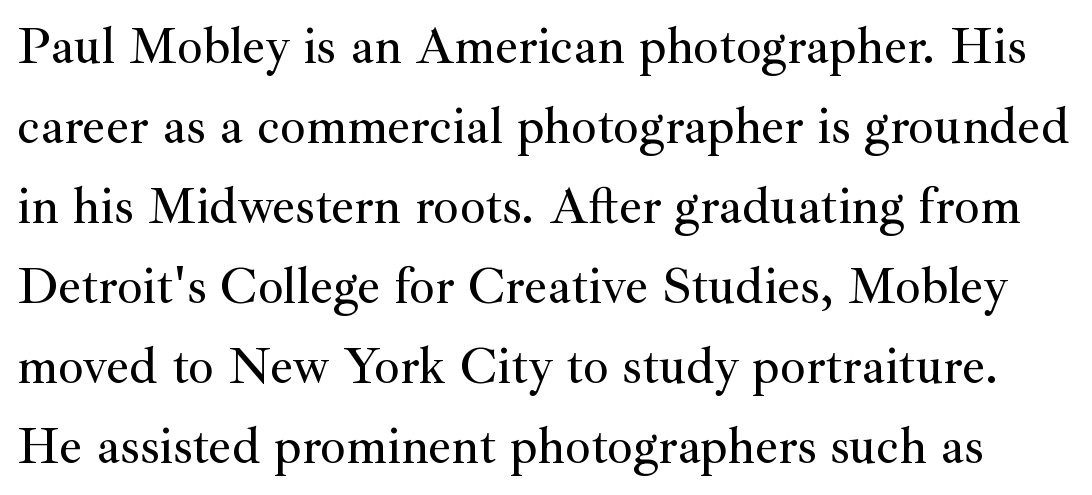
I'd call this a serif setting — the letters wear small feet. You could call the tracking neutral — neither tight nor loose. You can tell it's not italic because the verticals are truly vertical. Clear beneath every line of the passage.
